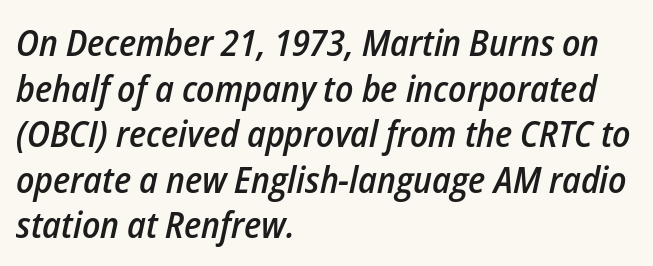
{"italic": "yes", "lean": "right", "slant_degrees": 12, "bold": "semi", "weight": "semibold", "width": "condensed", "stroke_contrast": "low", "x_height": "medium", "monospaced": "no", "underline": "no", "align": "left", "line_spacing_ratio": 1.23, "letter_spacing": "normal", "letter_spacing_em": 0.0, "glyph_px": 37}
